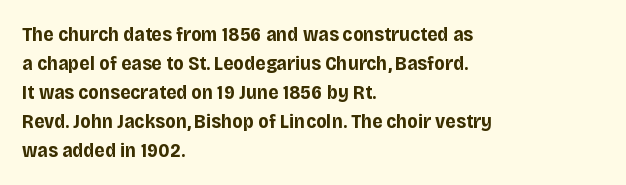
{"italic": "no", "bold": "yes", "underline": "no", "align": "left", "line_spacing": "normal", "line_spacing_ratio": 1.45, "letter_spacing": "normal", "letter_spacing_em": 0.0, "glyph_px": 20}
